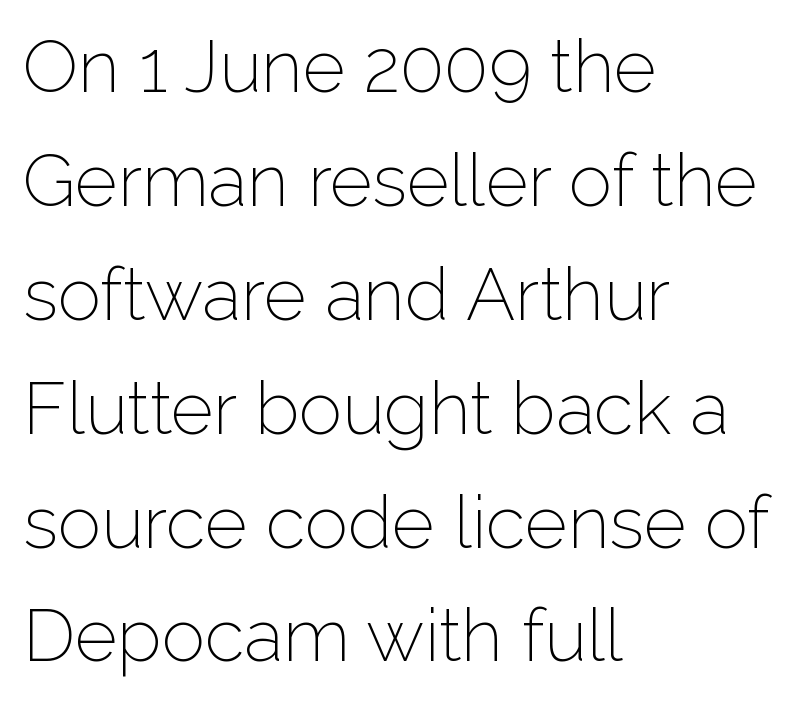
The image shows 73 px light sans-serif type, upright; set left-aligned, normal line spacing (1.56x), normal letter spacing, not underlined; low stroke contrast and a medium x-height.
